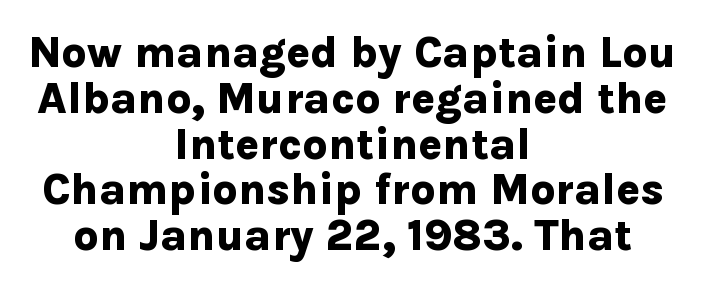
Q: Is the text bold? A: Yes.
Q: Is the text italic (slanted)? A: No, it is upright.
Q: Is the typeface a serif or a sans-serif typeface? A: Sans-serif.
Q: Is the text underlined? A: No.
Q: How is the paragraph aligned? A: Centered.
Q: Is the spacing between letters normal or unusually wide? A: Normal.
Q: Is the spacing between lines tight, normal or loose? A: Tight.
Q: Width (condensed, normal, or wide)? A: Normal.
Q: Stroke contrast? A: Low.
Q: x-height? A: Medium.
Q: Monospaced? A: No.
